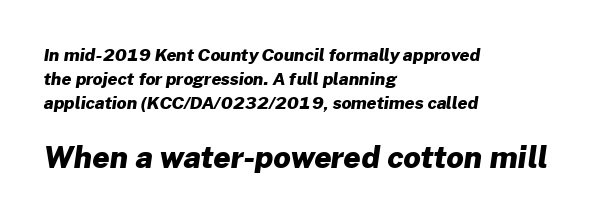
Q: Is the text bold? A: Yes.
Q: Is the typeface a serif or a sans-serif typeface? A: Sans-serif.
Q: Is the text underlined? A: No.
Q: How is the paragraph aligned? A: Left-aligned.
Q: Is the spacing between letters normal or unusually wide? A: Normal.
Q: Is the spacing between lines tight, normal or loose? A: Normal.
Q: Which block of text is set in a larger size, the first (top) or the second (bottom)? A: The second (bottom) one.
Q: Width (condensed, normal, or wide)? A: Normal.
Q: Stroke contrast? A: Low.
Q: x-height? A: Medium.
Q: Monospaced? A: No.
